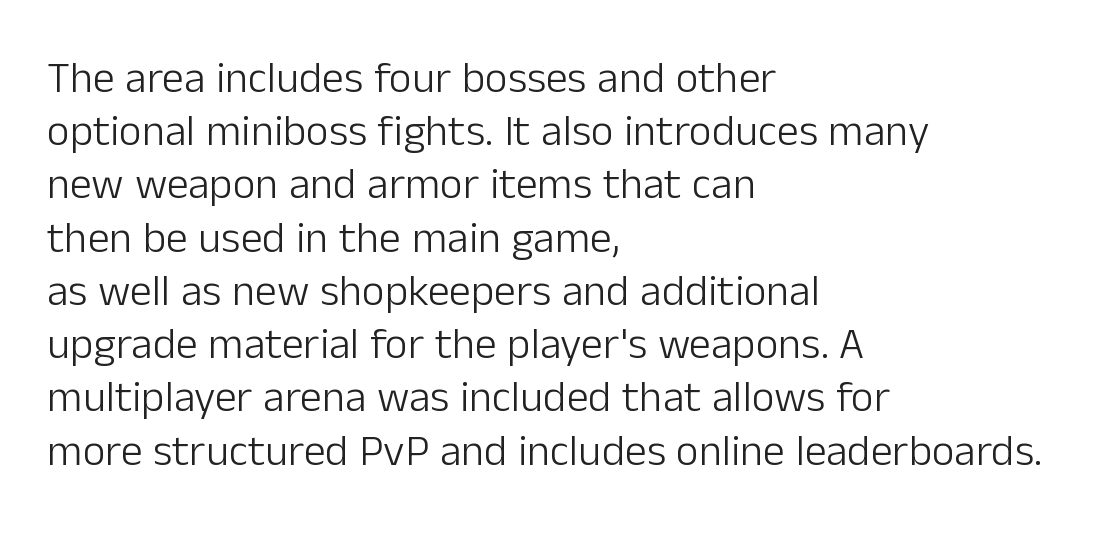
Ink coverage per letter is moderate at most. The rendering keeps characters at their native spacing. The zone under the glyphs is completely vacant. You could not count columns in this text — the font is proportionally spaced. The letters carry no serifs — their stems end cleanly without finishing strokes. Unlike italic type, these characters show no tilt at all.
